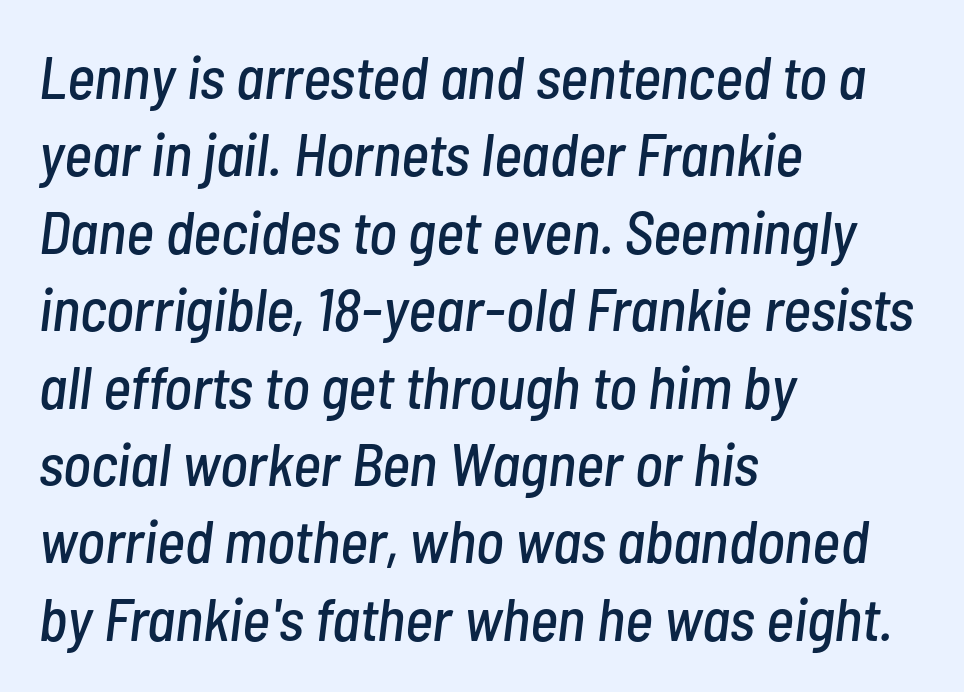
The area under the type is left untouched. Inter-character spacing is left at the font's built-in metrics. Looks like regular typesetting: each glyph gets only the width it needs. Posture: slanted. In CSS terms this would be text-align: left. One glance says typical: line gaps are just what's usual.
